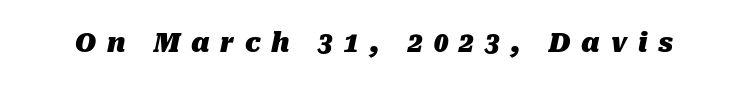
Q: Is the text bold? A: Yes.
Q: Is the text italic (slanted)? A: Yes, it leans right by about 10 degrees.
Q: Is the text underlined? A: No.
Q: Is the spacing between letters normal or unusually wide? A: Unusually wide.
